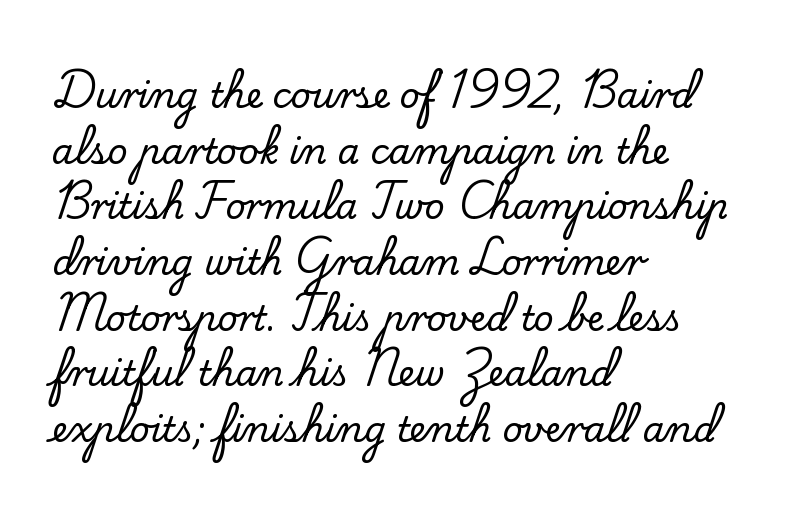
{"serif": "yes", "width": "normal", "stroke_contrast": "low", "x_height": "small", "monospaced": "no", "underline": "no", "align": "left", "line_spacing": "normal", "line_spacing_ratio": 1.59, "letter_spacing": "normal", "letter_spacing_em": 0.0, "glyph_px": 35}
